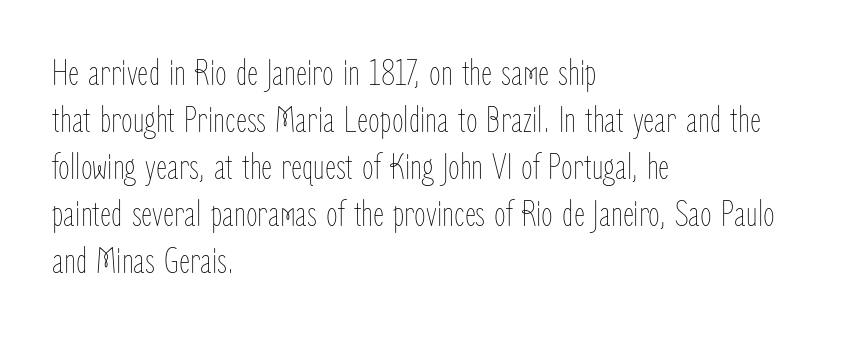
Spacing between characters is what you'd get straight out of the box. The cut favours lightness, reaching ordinary text weight at its darkest. Honestly, there is no underline to notice here at all. These lines are rendered in a variable-pitch font. Casual observation: everything's shoved over to the left.
